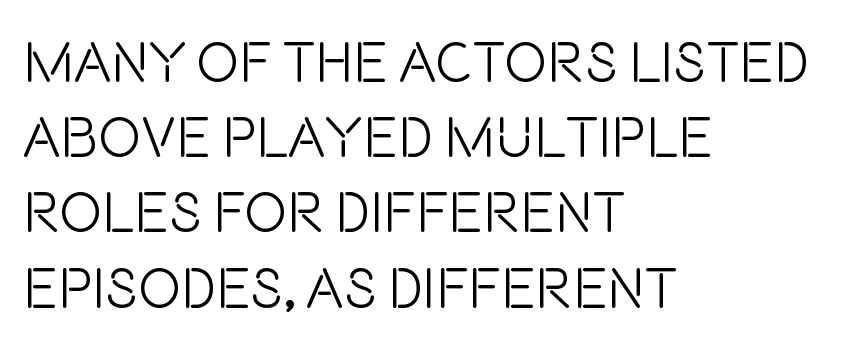
Q: Is the text bold? A: No.
Q: Is the text italic (slanted)? A: No, it is upright.
Q: Is the typeface a serif or a sans-serif typeface? A: Sans-serif.
Q: Is the text underlined? A: No.
Q: How is the paragraph aligned? A: Left-aligned.
Q: Is the spacing between letters normal or unusually wide? A: Normal.
Q: Is the spacing between lines tight, normal or loose? A: Normal.
Q: Width (condensed, normal, or wide)? A: Condensed.
Q: Stroke contrast? A: Low.
Q: x-height? A: Large.
Q: Monospaced? A: No.
